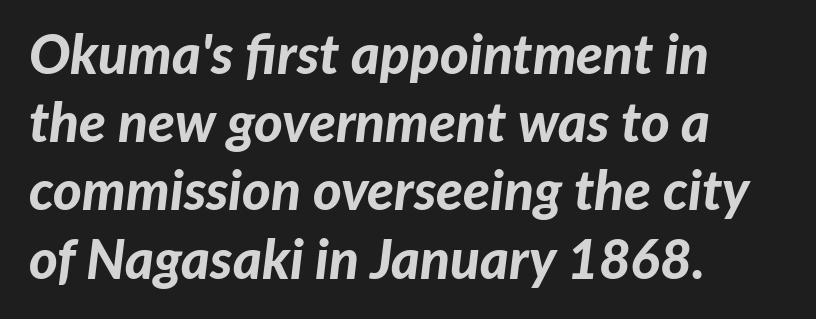
The setting favours the left margin, as ordinary paragraphs usually do. This rendering features lettering with no underline. Nobody touched the tracking dial on this one. Note the varied advance widths — an 'i' is clearly narrower than an 'm'. Would a proofreader flag this as italicized? Yes.
